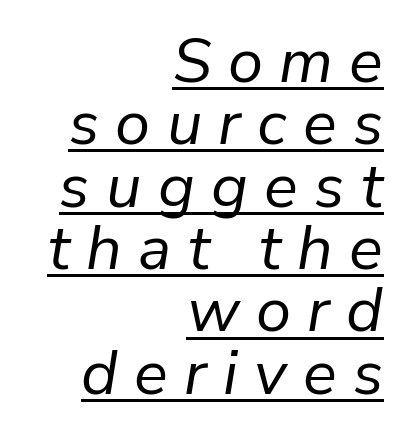
{"italic": "yes", "lean": "right", "slant_degrees": 9, "bold": "no", "weight": "regular", "width": "normal", "stroke_contrast": "low", "x_height": "medium", "monospaced": "no", "underline": "yes", "align": "right", "line_spacing": "tight", "line_spacing_ratio": 0.99, "letter_spacing": "wide", "letter_spacing_em": 0.26, "glyph_px": 63}
